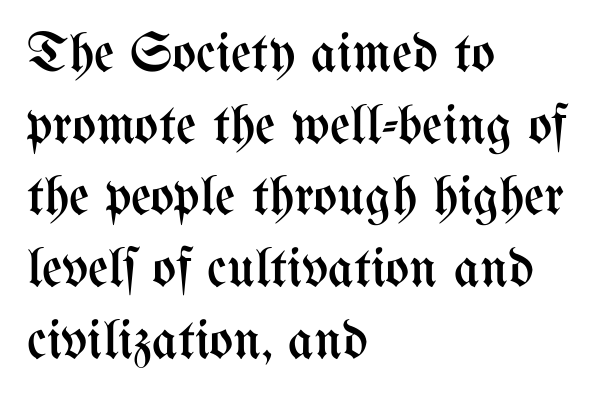
{"italic": "no", "bold": "no", "weight": "regular", "width": "condensed", "stroke_contrast": "medium", "x_height": "medium", "monospaced": "no", "underline": "no", "align": "left", "line_spacing": "normal", "line_spacing_ratio": 1.28, "letter_spacing": "normal", "letter_spacing_em": 0.0, "glyph_px": 56}
